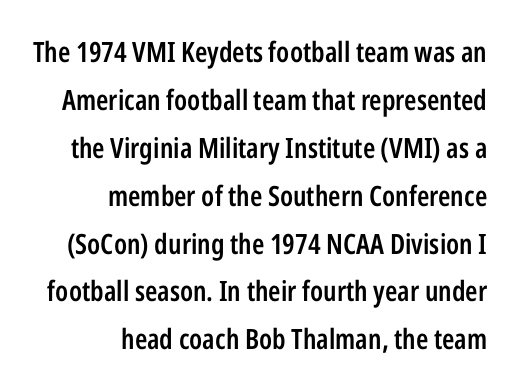
Q: Is the text bold? A: Semi-bold.
Q: Is the text italic (slanted)? A: No, it is upright.
Q: Is the typeface a serif or a sans-serif typeface? A: Sans-serif.
Q: Is the text underlined? A: No.
Q: How is the paragraph aligned? A: Right-aligned.
Q: Is the spacing between letters normal or unusually wide? A: Normal.
Q: Width (condensed, normal, or wide)? A: Condensed.
Q: Stroke contrast? A: Low.
Q: x-height? A: Medium.
Q: Monospaced? A: No.
